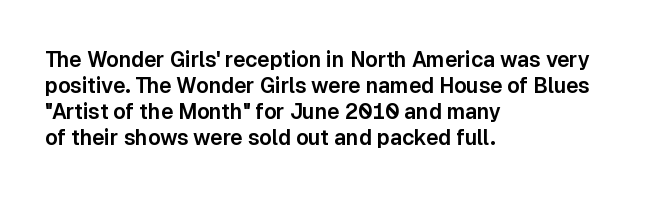
Q: Is the text italic (slanted)? A: No, it is upright.
Q: Is the text underlined? A: No.
Q: How is the paragraph aligned? A: Left-aligned.
Q: Is the spacing between letters normal or unusually wide? A: Normal.
